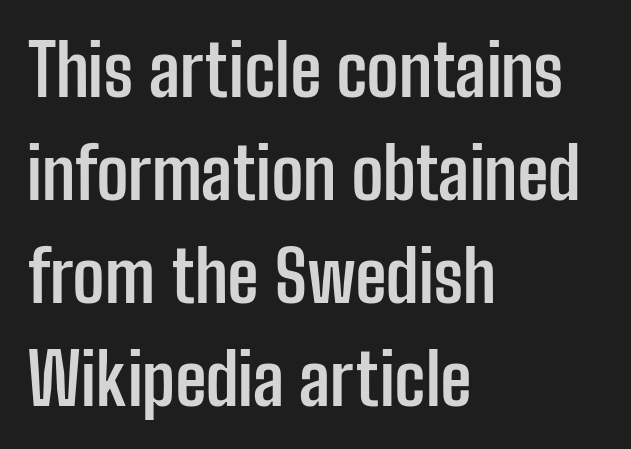
The image shows 71 px semibold, condensed sans-serif type, upright; set left-aligned, normal line spacing (1.45x), normal letter spacing, not underlined; low stroke contrast and a medium x-height.
